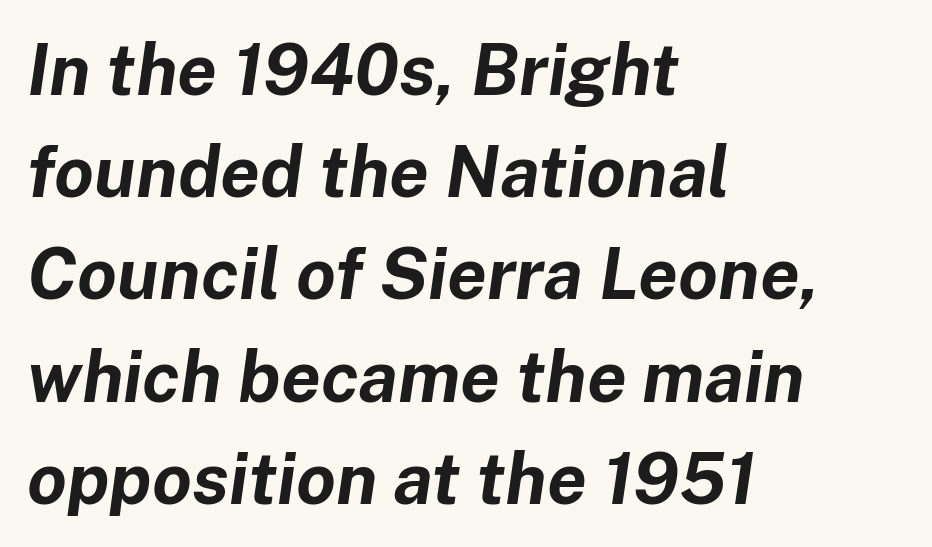
The image shows 71 px bold type, italic (leaning right); set left-aligned, normal line spacing (1.44x), normal letter spacing, not underlined; low stroke contrast and a medium x-height.
